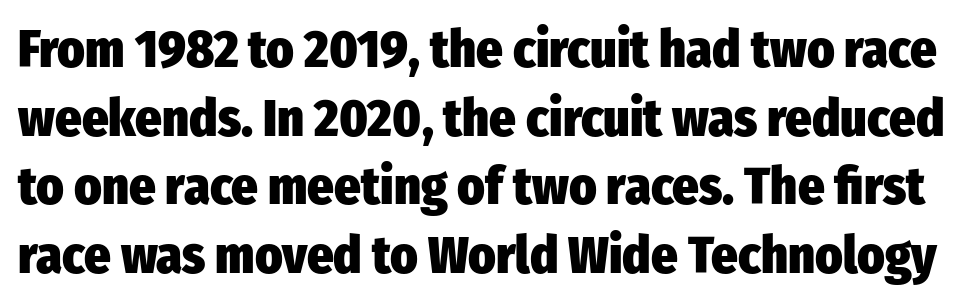
The image shows 52 px heavy, condensed sans-serif type, upright; set normal line spacing (1.32x), normal letter spacing, not underlined; low stroke contrast and a medium x-height.
